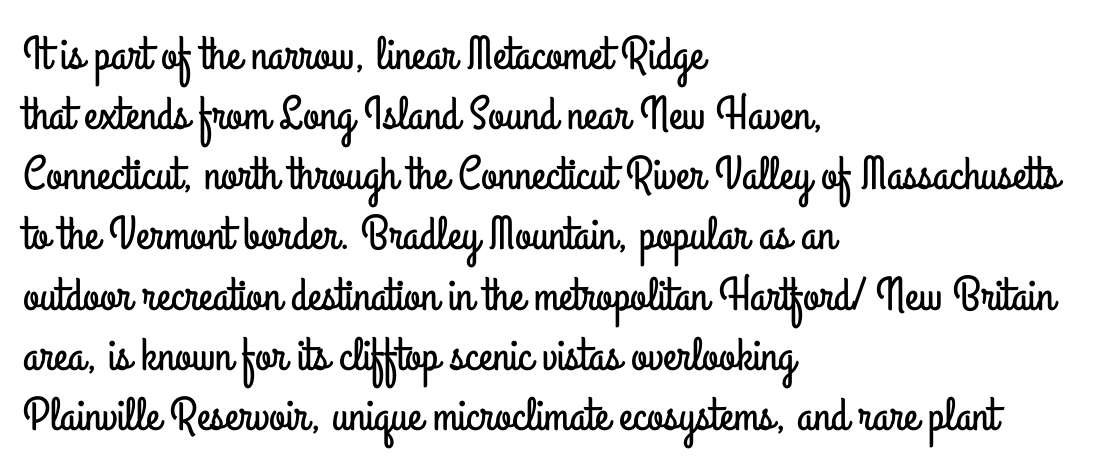
Rows of type keep a routine distance in the vertical direction. The lettering stays uniformly vertical, giving the passage a roman look. The area under the type is left untouched. Each line starts at the same left margin while the right side varies. Nope, no serifs anywhere on these letters.
